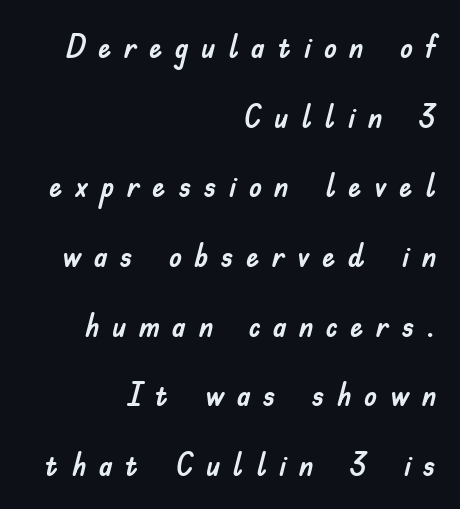
Q: Is the text italic (slanted)? A: Yes.
Q: Is the typeface a serif or a sans-serif typeface? A: Sans-serif.
Q: Is the text underlined? A: No.
Q: How is the paragraph aligned? A: Right-aligned.
Q: Is the spacing between letters normal or unusually wide? A: Unusually wide.
Q: Is the spacing between lines tight, normal or loose? A: Loose.
Q: Width (condensed, normal, or wide)? A: Normal.
Q: Stroke contrast? A: Low.
Q: x-height? A: Small.
Q: Monospaced? A: No.
